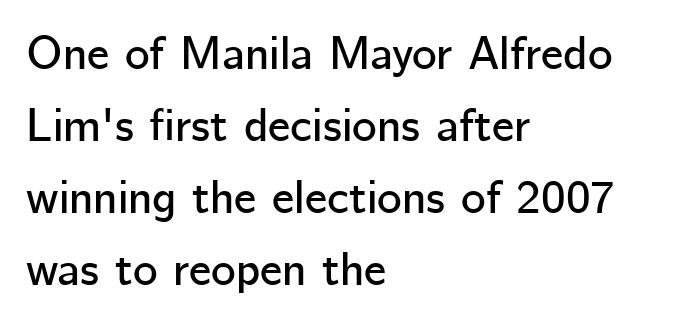
{"serif": "no", "italic": "no", "width": "normal", "stroke_contrast": "low", "x_height": "medium", "monospaced": "no", "underline": "no", "align": "left", "line_spacing": "normal", "line_spacing_ratio": 1.53, "letter_spacing": "normal", "letter_spacing_em": 0.0, "glyph_px": 47}
